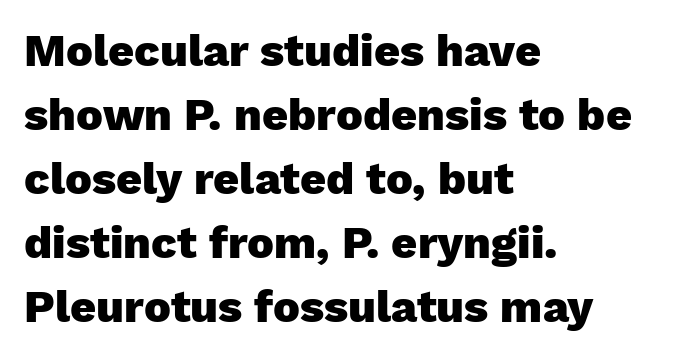
Q: Is the text bold? A: Yes.
Q: Is the text italic (slanted)? A: No, it is upright.
Q: Is the typeface a serif or a sans-serif typeface? A: Sans-serif.
Q: Is the text underlined? A: No.
Q: How is the paragraph aligned? A: Left-aligned.
Q: Is the spacing between letters normal or unusually wide? A: Normal.
Q: Is the spacing between lines tight, normal or loose? A: Normal.
Q: Width (condensed, normal, or wide)? A: Normal.
Q: Stroke contrast? A: Low.
Q: x-height? A: Medium.
Q: Monospaced? A: No.
